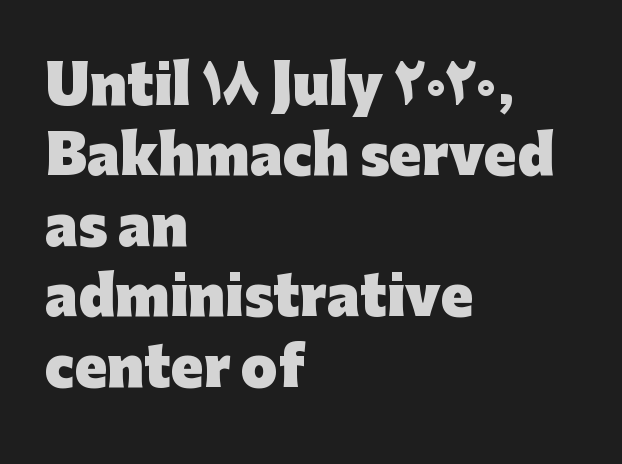
The image shows 53 px heavy sans-serif type, upright; set left-aligned, normal line spacing (1.33x), normal letter spacing, not underlined; low stroke contrast and a medium x-height.
